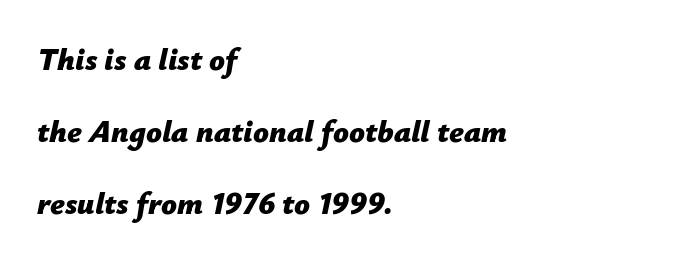
The image shows 31 px bold type, italic (leaning right); set left-aligned, loose line spacing (2.32x), normal letter spacing, not underlined; low stroke contrast and a medium x-height.
